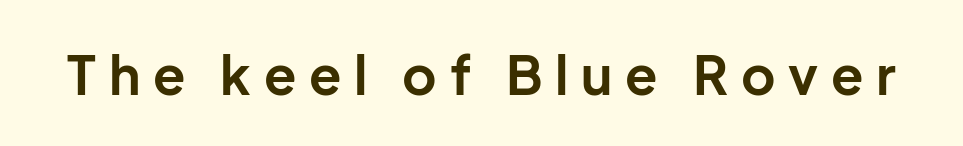
{"serif": "no", "italic": "no", "bold": "yes", "weight": "bold", "width": "normal", "stroke_contrast": "low", "x_height": "medium", "monospaced": "no", "underline": "no", "letter_spacing": "wide", "letter_spacing_em": 0.24, "glyph_px": 53}
